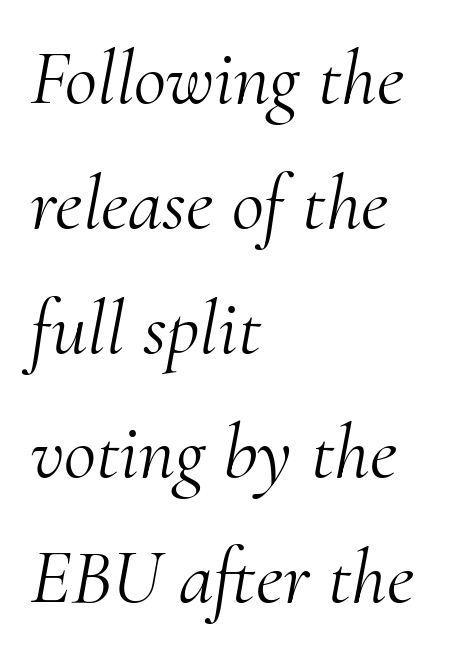
The designer went with a serif here, giving each stem small feet. Bare-footed words on every line. Notice how the passage keeps a crisp vertical edge on the left only. A typesetter would call this proportional, since set widths differ per character. One glance says typical: line gaps are just what's usual. Letters have the restrained weight of plain body copy at most.
